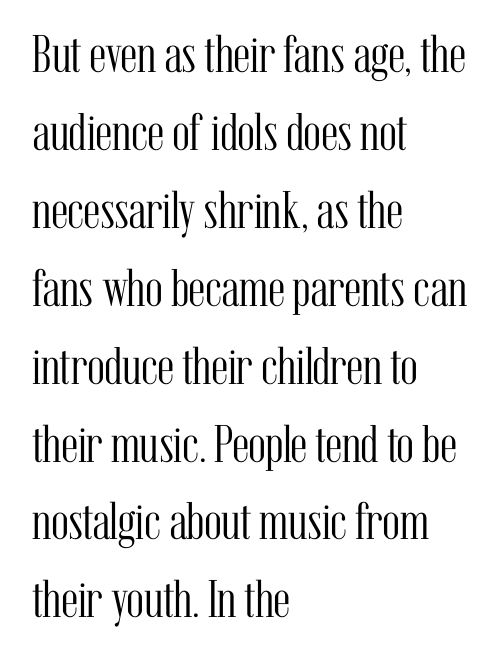
Weight: regular or lighter. Type style note: has serifs. Honestly, there is no underline to notice here at all. The letters stand straight up with perfectly vertical stems. Leading matches the norm, producing a regular column.
